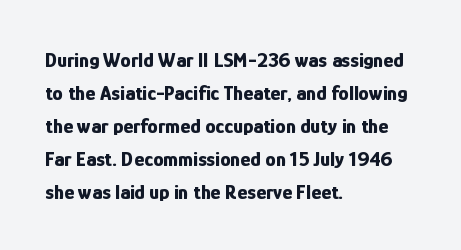
The sample has been set heavy, in full bold. Any mark beneath the type? The region is blank. The ragged edge is on the right, which tells us the setting is flush left. This sample uses plain, unmodified letter spacing. Posture: vertical. Does the leading feel generous? No, just average.
